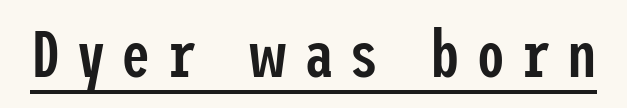
{"serif": "no", "italic": "no", "bold": "semi", "weight": "semibold", "width": "condensed", "stroke_contrast": "low", "x_height": "medium", "underline": "yes", "letter_spacing": "wide", "letter_spacing_em": 0.24, "glyph_px": 66}
